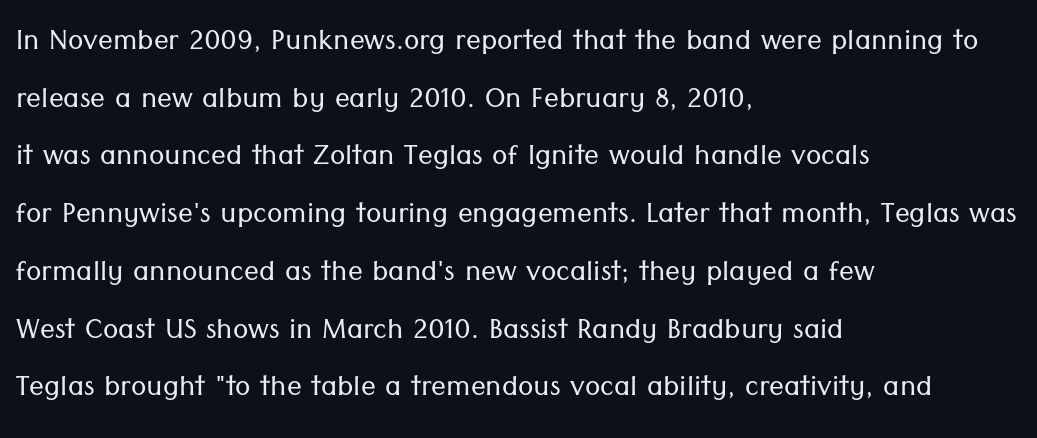
{"serif": "no", "italic": "no", "bold": "no", "weight": "light", "width": "normal", "stroke_contrast": "low", "x_height": "medium", "monospaced": "no", "underline": "no", "align": "left", "line_spacing": "normal", "line_spacing_ratio": 1.56, "letter_spacing": "normal", "letter_spacing_em": 0.0, "glyph_px": 37}
